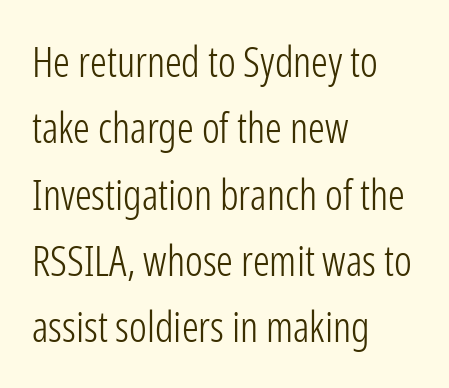
{"serif": "no", "italic": "no", "bold": "no", "weight": "light", "width": "condensed", "stroke_contrast": "low", "x_height": "medium", "monospaced": "no", "underline": "no", "align": "left", "line_spacing": "normal", "line_spacing_ratio": 1.58, "letter_spacing": "normal", "letter_spacing_em": 0.0, "glyph_px": 42}
